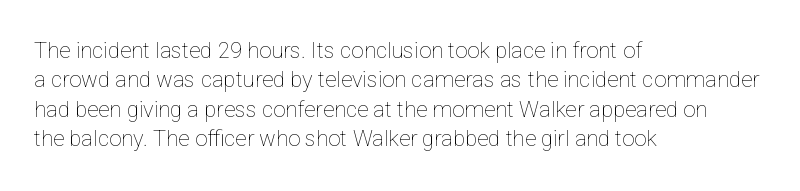
{"italic": "no", "bold": "no", "underline": "no", "align": "left", "line_spacing": "normal", "line_spacing_ratio": 1.34, "letter_spacing": "normal", "letter_spacing_em": 0.0, "glyph_px": 22}
